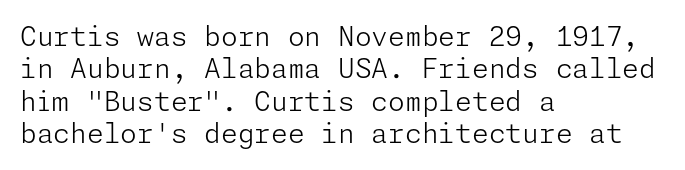
The font is comparable to plain body text, perhaps lighter. Line starts are locked; line ends wander. Nothing unusual about the tracking: characters are spaced as the font intends. The type sits square on the baseline with zero lean. Rule under the text: the space is simply empty.
